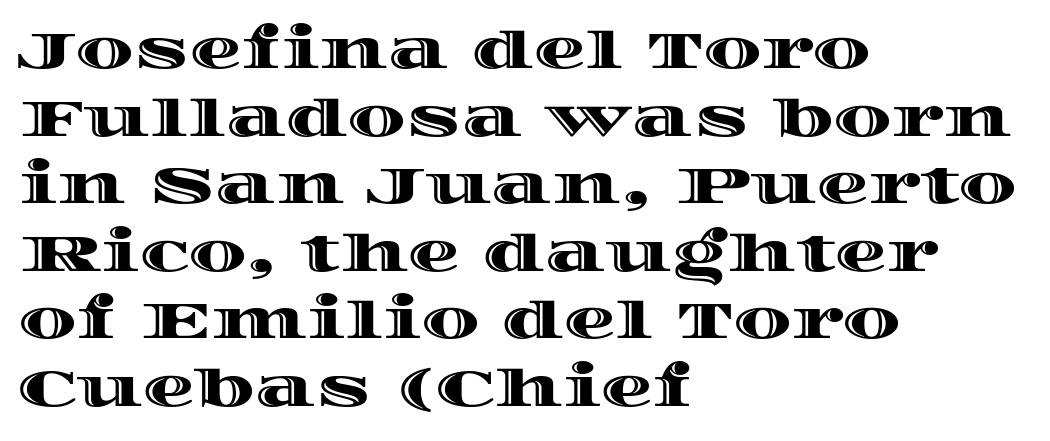
{"italic": "no", "width": "wide", "x_height": "large", "monospaced": "no", "underline": "no", "align": "left", "line_spacing": "normal", "line_spacing_ratio": 1.3, "letter_spacing": "normal", "letter_spacing_em": 0.0, "glyph_px": 52}
